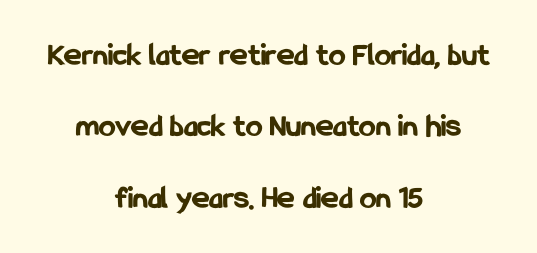
Strong, thick strokes mark this as bold type. No extra tracking has been applied to these lines. The lines are quadded center. Observe the absence of serifs on each vertical stroke in this sample.
